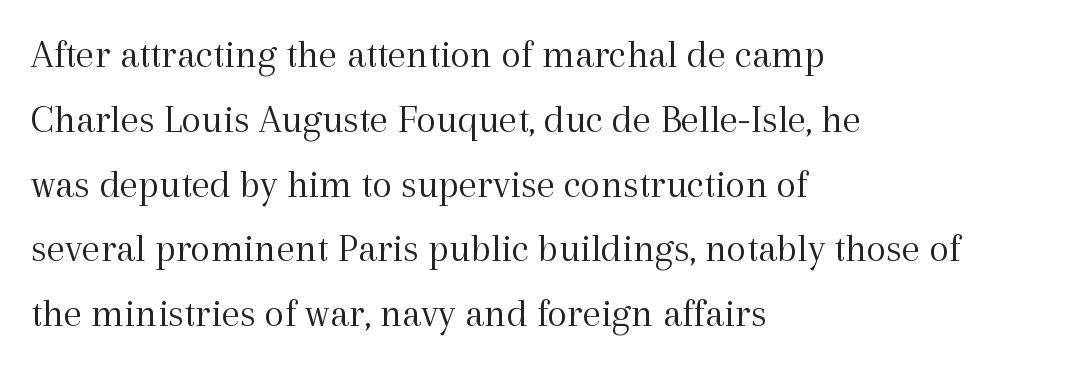
Q: Is the text bold? A: No.
Q: Is the text italic (slanted)? A: No, it is upright.
Q: Is the typeface a serif or a sans-serif typeface? A: Serif.
Q: Is the text underlined? A: No.
Q: How is the paragraph aligned? A: Left-aligned.
Q: Is the spacing between letters normal or unusually wide? A: Normal.
Q: Is the spacing between lines tight, normal or loose? A: Normal.
Q: Width (condensed, normal, or wide)? A: Normal.
Q: x-height? A: Medium.
Q: Monospaced? A: No.
